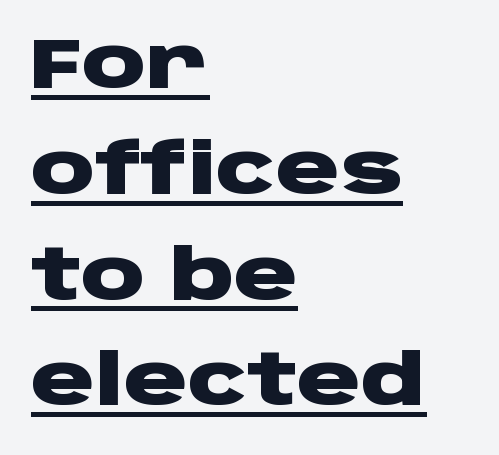
The tracking reads as untouched default to a designer's eye. This rendering uses left alignment, leaving the right contour irregular. The lettering is marked with a stroke running underneath it. Posture: straight, roman, zero tilt. Serif or sans? Sans — the stroke terminals are bare. Weight: bold.
